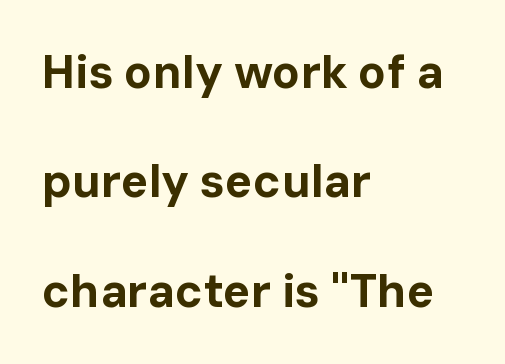
Q: Is the text bold? A: Yes.
Q: Is the text italic (slanted)? A: No, it is upright.
Q: Is the typeface a serif or a sans-serif typeface? A: Sans-serif.
Q: Is the text underlined? A: No.
Q: How is the paragraph aligned? A: Left-aligned.
Q: Is the spacing between letters normal or unusually wide? A: Normal.
Q: Is the spacing between lines tight, normal or loose? A: Loose.
Q: Width (condensed, normal, or wide)? A: Normal.
Q: Stroke contrast? A: Low.
Q: x-height? A: Medium.
Q: Monospaced? A: No.
